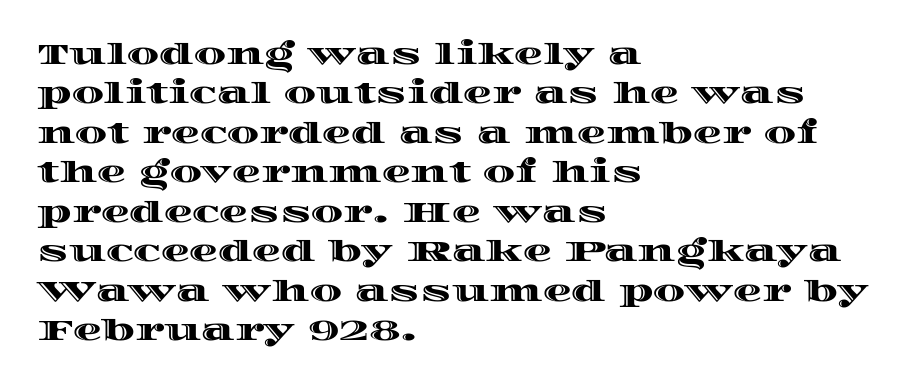
Q: Is the text italic (slanted)? A: No, it is upright.
Q: Is the text underlined? A: No.
Q: How is the paragraph aligned? A: Left-aligned.
Q: Is the spacing between letters normal or unusually wide? A: Normal.
Q: Is the spacing between lines tight, normal or loose? A: Normal.
Q: Width (condensed, normal, or wide)? A: Wide.
Q: x-height? A: Large.
Q: Monospaced? A: No.
